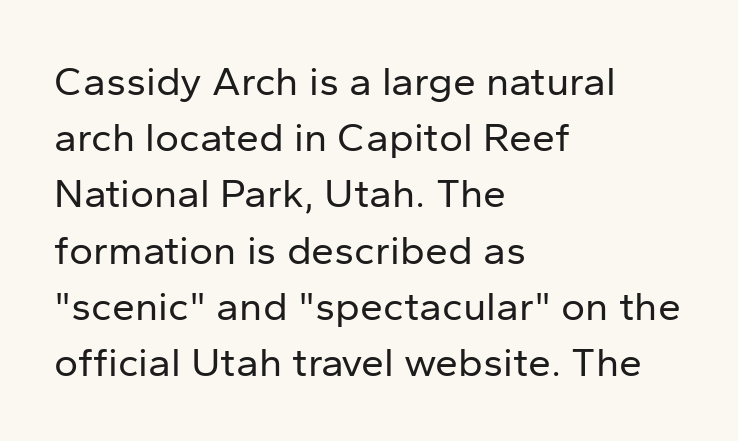
{"serif": "no", "italic": "no", "bold": "no", "weight": "regular", "width": "normal", "stroke_contrast": "low", "x_height": "medium", "monospaced": "no", "underline": "no", "align": "left", "line_spacing": "normal", "line_spacing_ratio": 1.37, "letter_spacing": "normal", "letter_spacing_em": 0.0, "glyph_px": 41}
